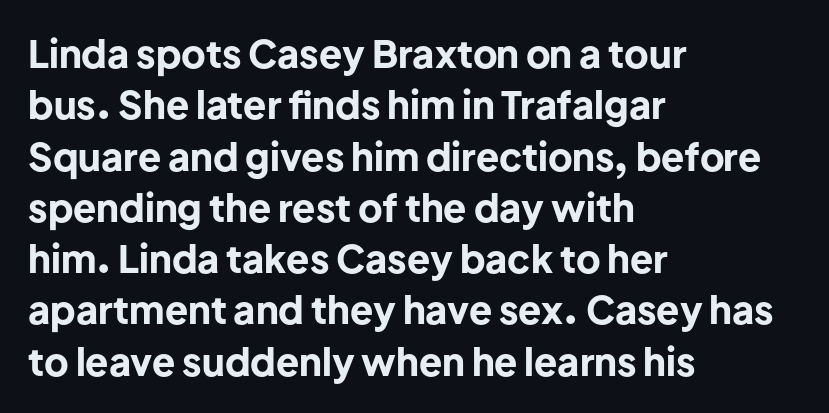
The passage shown is not underscored anywhere. A roman cut, with each character standing at attention. A student would call this left alignment; a typographer would say flush left, rag right. Inter-character spacing is left at the font's built-in metrics.
